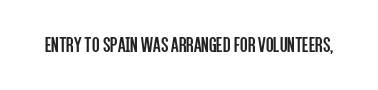
{"italic": "no", "bold": "no", "underline": "no", "letter_spacing": "normal", "letter_spacing_em": 0.0, "glyph_px": 22}
